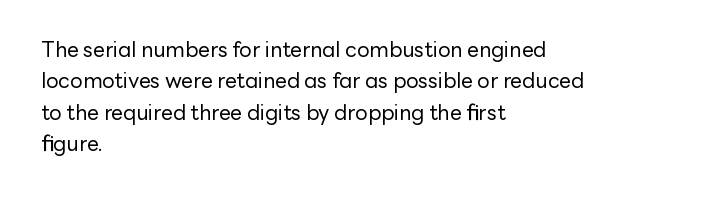
Q: Is the text bold? A: No.
Q: Is the text italic (slanted)? A: No, it is upright.
Q: Is the text underlined? A: No.
Q: How is the paragraph aligned? A: Left-aligned.
Q: Is the spacing between letters normal or unusually wide? A: Normal.
Q: Is the spacing between lines tight, normal or loose? A: Normal.
